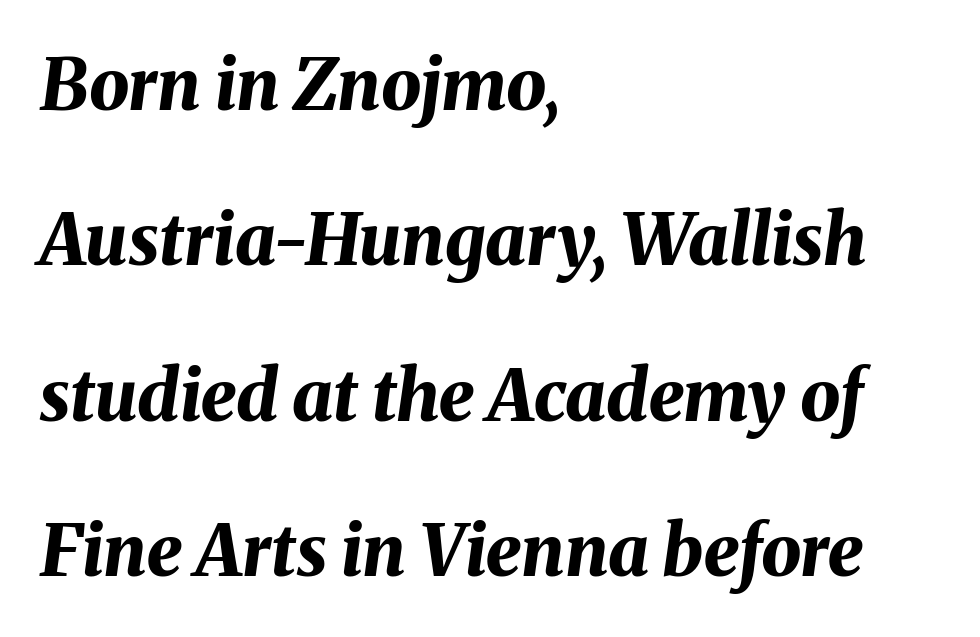
Every letter is thick-stroked: bold, no question. The space between consecutive lines is lavish. Line beginnings align vertically; line endings do not. Default kerning and tracking; the words read as compact shapes.
